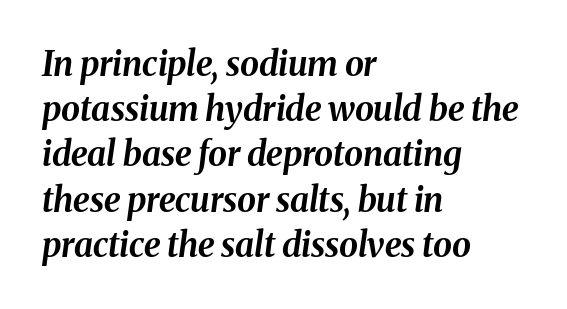
Q: Is the text bold? A: Yes.
Q: Is the text italic (slanted)? A: Yes, it leans right by about 8 degrees.
Q: Is the text underlined? A: No.
Q: How is the paragraph aligned? A: Left-aligned.
Q: Is the spacing between letters normal or unusually wide? A: Normal.
Q: Is the spacing between lines tight, normal or loose? A: Normal.
Q: Width (condensed, normal, or wide)? A: Normal.
Q: Stroke contrast? A: Medium.
Q: x-height? A: Medium.
Q: Monospaced? A: No.
